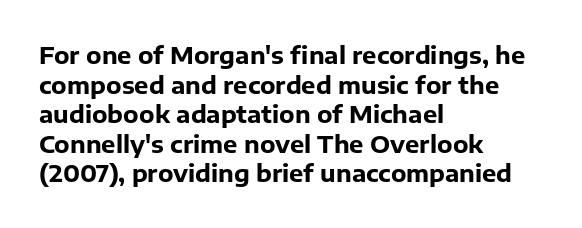
Nobody drew a line under any word here. The lettering stays uniformly vertical, giving the passage a roman look. Each word holds together tightly as a unit, with standard inter-letter gaps. A student would call this left alignment; a typographer would say flush left, rag right. Typographic density is high because the face is bold.
